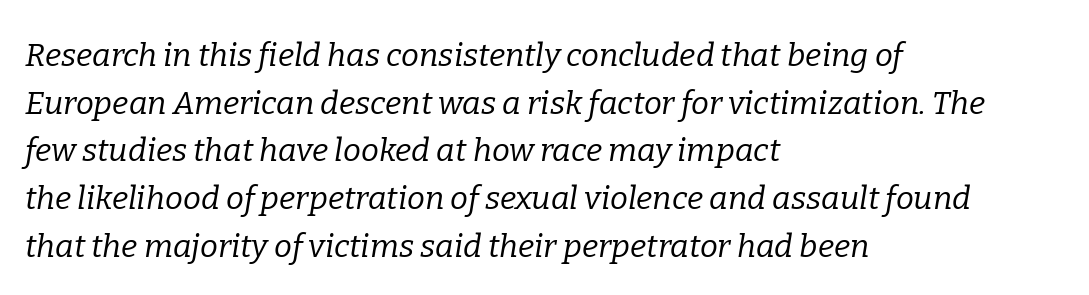
Q: Is the text bold? A: No.
Q: Is the text italic (slanted)? A: Yes, it leans right by about 9 degrees.
Q: Is the typeface a serif or a sans-serif typeface? A: Serif.
Q: Is the text underlined? A: No.
Q: How is the paragraph aligned? A: Left-aligned.
Q: Is the spacing between letters normal or unusually wide? A: Normal.
Q: Is the spacing between lines tight, normal or loose? A: Normal.
Q: Width (condensed, normal, or wide)? A: Normal.
Q: Stroke contrast? A: Low.
Q: x-height? A: Medium.
Q: Monospaced? A: No.
